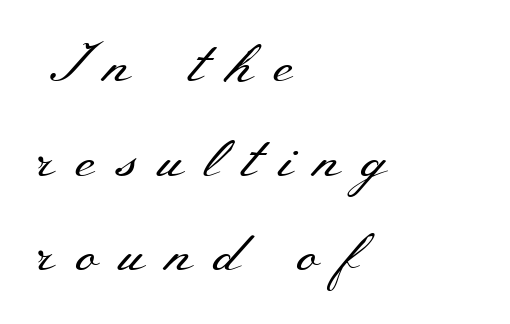
Q: Is the text bold? A: No.
Q: Is the text italic (slanted)? A: Yes.
Q: Is the typeface a serif or a sans-serif typeface? A: Serif.
Q: Is the text underlined? A: No.
Q: How is the paragraph aligned? A: Left-aligned.
Q: Is the spacing between letters normal or unusually wide? A: Unusually wide.
Q: Width (condensed, normal, or wide)? A: Wide.
Q: Stroke contrast? A: Medium.
Q: x-height? A: Small.
Q: Monospaced? A: No.
